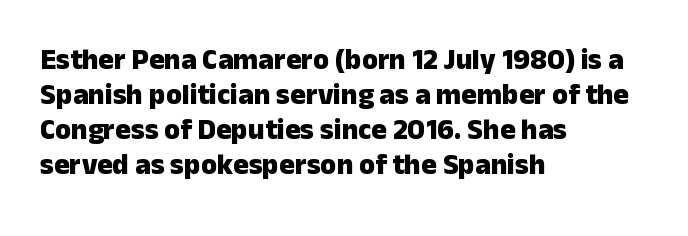
{"serif": "no", "italic": "no", "bold": "yes", "weight": "heavy", "width": "normal", "stroke_contrast": "low", "x_height": "medium", "monospaced": "no", "underline": "no", "align": "left", "line_spacing_ratio": 1.21, "letter_spacing": "normal", "letter_spacing_em": 0.0, "glyph_px": 29}
